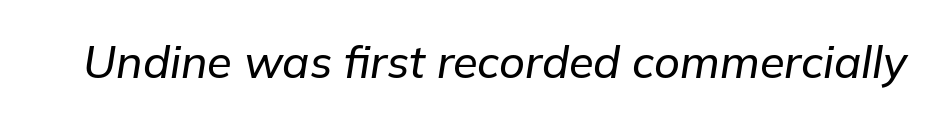
Standard letterfit; no display-style spreading of the glyphs. The letters are slanted; this is an italic face. A typesetter would call this proportional, since set widths differ per character. The passage shown is not underscored anywhere.
